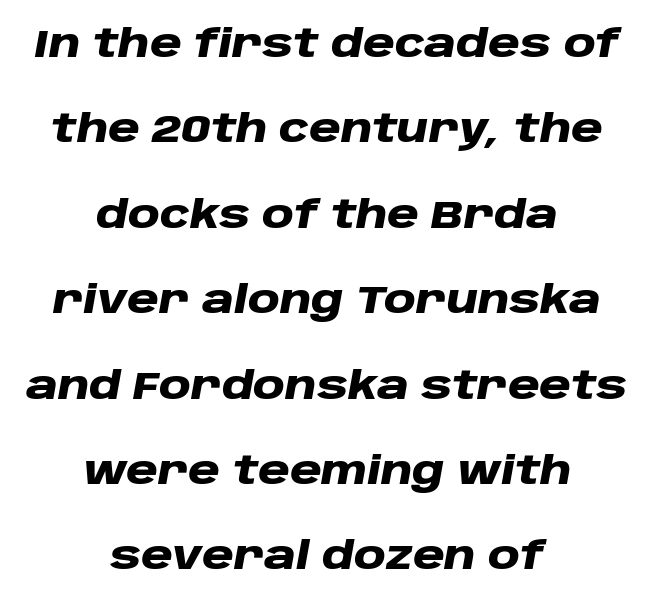
Spacing verdict: proportional, widths tailored to each character. There is no visible air inserted between adjacent glyphs. Letters rest on an invisible, unmarked baseline. Bold? Absolutely — the strokes are thick and heavy. The vertical gap from one line to the next is large. A student would call this center alignment; a typographer would say set centered.
